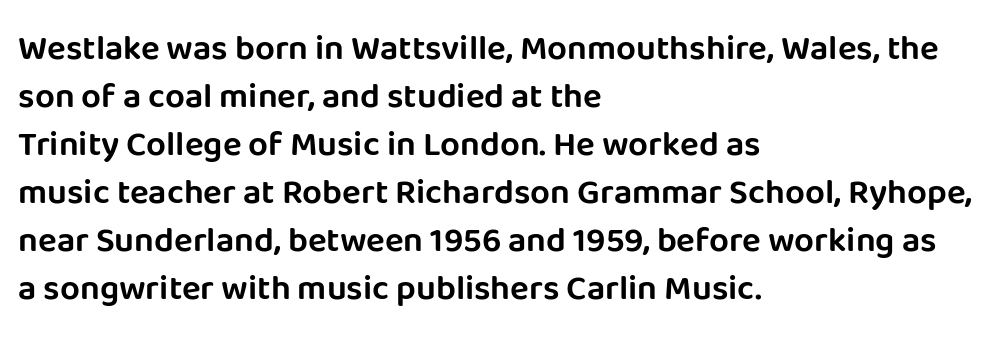
Q: Is the text italic (slanted)? A: No, it is upright.
Q: Is the typeface a serif or a sans-serif typeface? A: Sans-serif.
Q: Is the text underlined? A: No.
Q: How is the paragraph aligned? A: Left-aligned.
Q: Is the spacing between letters normal or unusually wide? A: Normal.
Q: Is the spacing between lines tight, normal or loose? A: Normal.
Q: Width (condensed, normal, or wide)? A: Normal.
Q: Stroke contrast? A: Low.
Q: x-height? A: Large.
Q: Monospaced? A: No.
